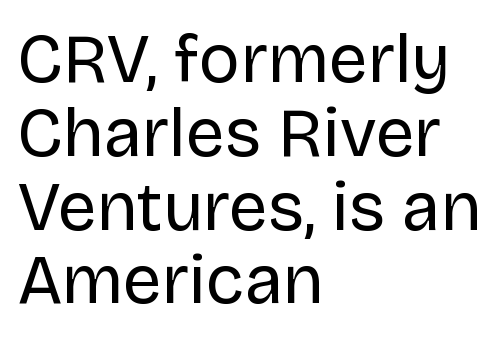
{"serif": "no", "italic": "no", "bold": "no", "weight": "regular", "width": "normal", "stroke_contrast": "low", "x_height": "large", "monospaced": "no", "underline": "no", "align": "left", "line_spacing": "tight", "line_spacing_ratio": 1.07, "letter_spacing": "normal", "letter_spacing_em": 0.0, "glyph_px": 69}
